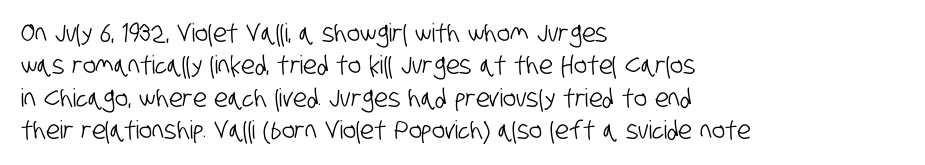
Q: Is the text underlined? A: No.
Q: How is the paragraph aligned? A: Left-aligned.
Q: Is the spacing between letters normal or unusually wide? A: Normal.
Q: Is the spacing between lines tight, normal or loose? A: Normal.
